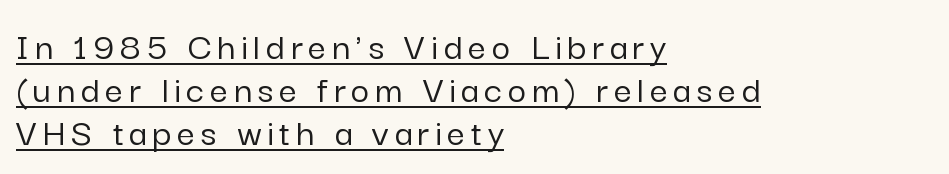
You could not count columns in this text — the font is proportionally spaced. Observe the absence of serifs on each vertical stroke in this sample. All the whitespace from short lines collects on the right. A typographer would call this underscored text. Nope, not italic — everything's standing straight.
